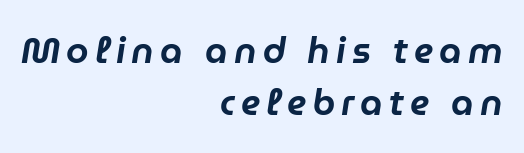
Descenders hang freely into open space. Evenly set lines give the paragraph a standard silhouette. Visually the block forms a straight wall on the right and a jagged coastline on the left. Do the characters align in a grid? No, the font is proportional. An italicized treatment has been applied to the whole sample.
